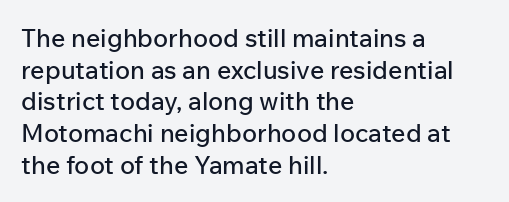
The image shows 25 px text type, upright; set left-aligned, normal line spacing (1.27x), normal letter spacing, not underlined.
